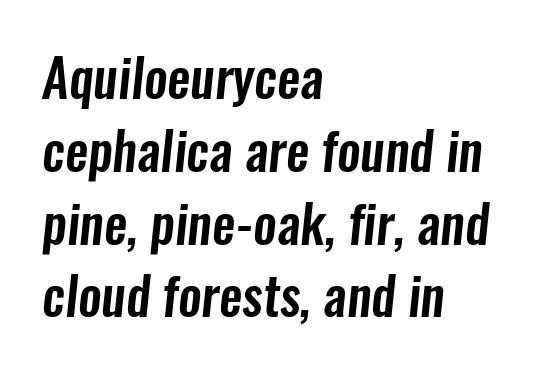
The image shows 52 px condensed sans-serif type; set left-aligned, normal line spacing (1.4x), normal letter spacing, not underlined; low stroke contrast and a medium x-height.
